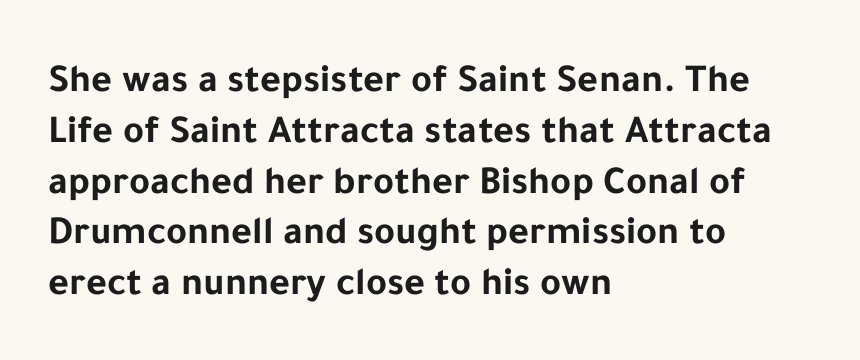
Honestly, the letter spacing is just normal — you wouldn't notice it. Unmarked baselines from the first word to the last. Horizontal bands of white between lines are of average thickness. The face used here has the dense, thick strokes of a bold. The specimen reads as upright at a glance.
